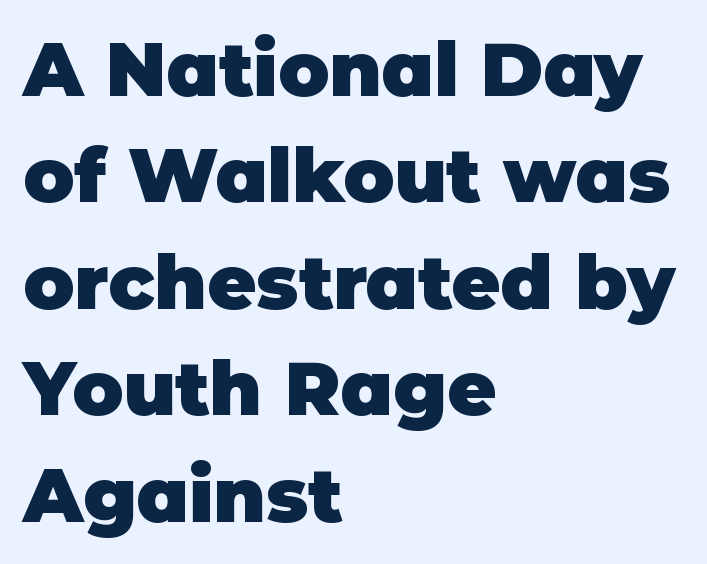
{"serif": "no", "italic": "no", "bold": "yes", "weight": "heavy", "width": "normal", "stroke_contrast": "low", "x_height": "large", "monospaced": "no", "underline": "no", "align": "left", "line_spacing": "normal", "line_spacing_ratio": 1.42, "letter_spacing": "normal", "letter_spacing_em": 0.0, "glyph_px": 75}
